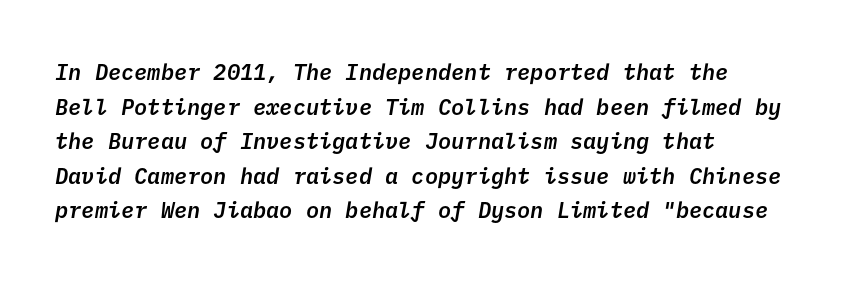
The image shows 22 px text type; set left-aligned, normal line spacing (1.57x), normal letter spacing, not underlined.
